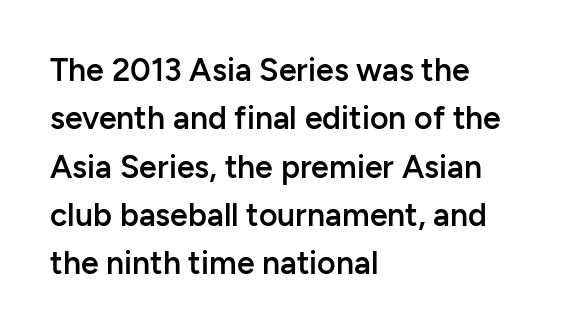
Q: Is the text bold? A: Semi-bold.
Q: Is the text italic (slanted)? A: No, it is upright.
Q: Is the typeface a serif or a sans-serif typeface? A: Sans-serif.
Q: Is the text underlined? A: No.
Q: How is the paragraph aligned? A: Left-aligned.
Q: Is the spacing between letters normal or unusually wide? A: Normal.
Q: Is the spacing between lines tight, normal or loose? A: Normal.
Q: Width (condensed, normal, or wide)? A: Normal.
Q: Stroke contrast? A: Low.
Q: x-height? A: Medium.
Q: Monospaced? A: No.
